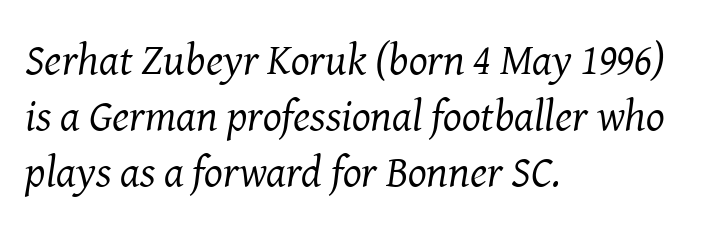
Characters follow at the spacing the type designer built in. Is there much room between lines? A standard amount, neither cramped nor airy. Notice how the stems are inclined rather than vertical — that's the hallmark of italics. Examine the stroke ends and you'll spot serifs.
